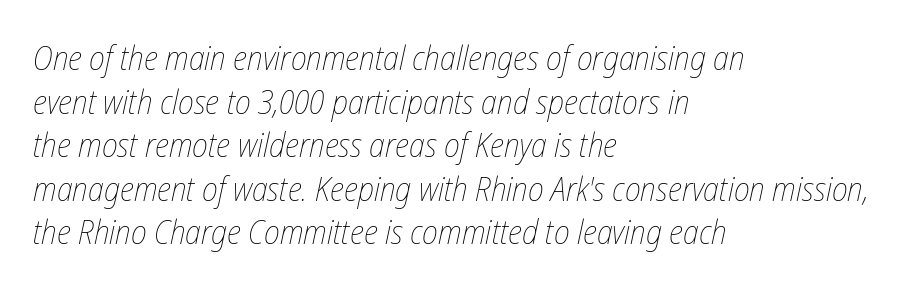
{"italic": "yes", "lean": "right", "slant_degrees": 12, "bold": "no", "weight": "thin", "width": "condensed", "stroke_contrast": "low", "x_height": "medium", "monospaced": "no", "underline": "no", "align": "left", "line_spacing": "normal", "line_spacing_ratio": 1.28, "letter_spacing": "normal", "letter_spacing_em": 0.0, "glyph_px": 34}
